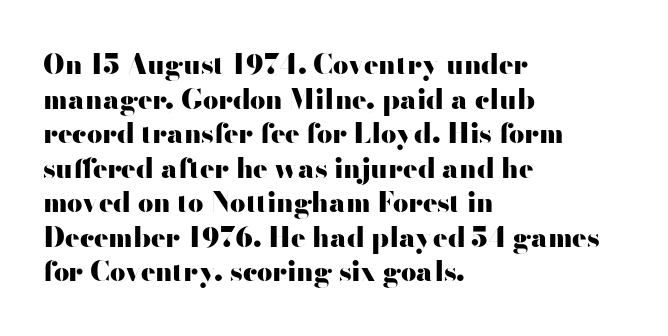
Q: Is the text bold? A: Yes.
Q: Is the text italic (slanted)? A: No, it is upright.
Q: Is the text underlined? A: No.
Q: How is the paragraph aligned? A: Left-aligned.
Q: Is the spacing between letters normal or unusually wide? A: Normal.
Q: Is the spacing between lines tight, normal or loose? A: Normal.
